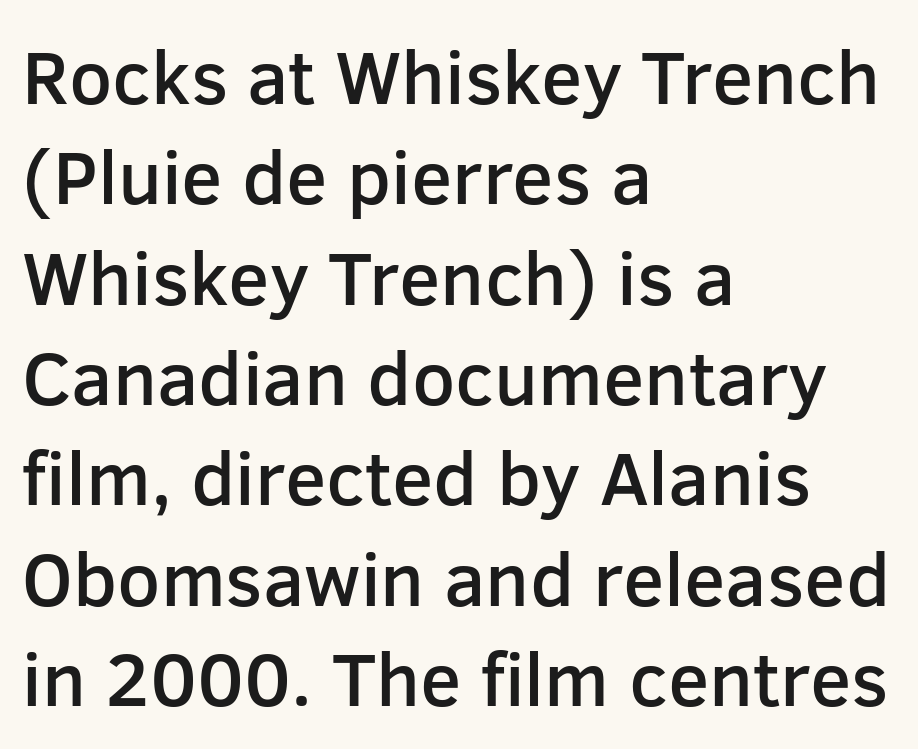
{"serif": "no", "italic": "no", "bold": "semi", "weight": "semibold", "width": "normal", "stroke_contrast": "low", "x_height": "medium", "monospaced": "no", "underline": "no", "align": "left", "line_spacing": "normal", "line_spacing_ratio": 1.32, "letter_spacing": "normal", "letter_spacing_em": 0.0, "glyph_px": 76}
